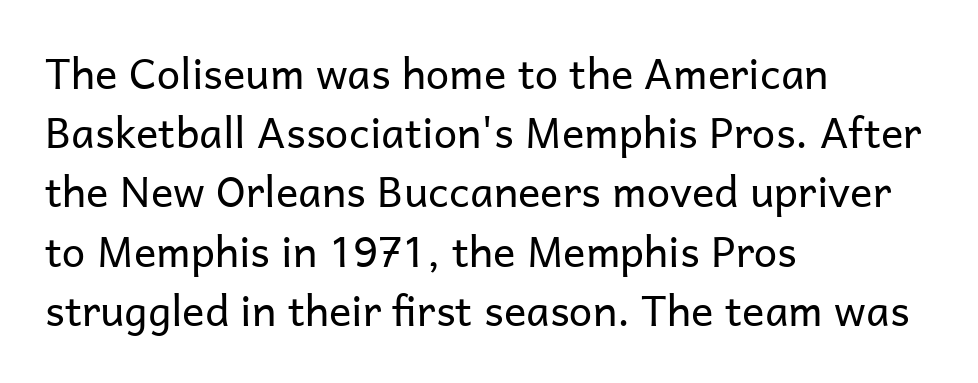
A classic flush-left, rag-right setting is used for this passage. A typesetter would mark this as roman, not italic. Here the glyphs are tracked normally, forming tight word shapes. No heavy texture on the line: the type isn't bold.
